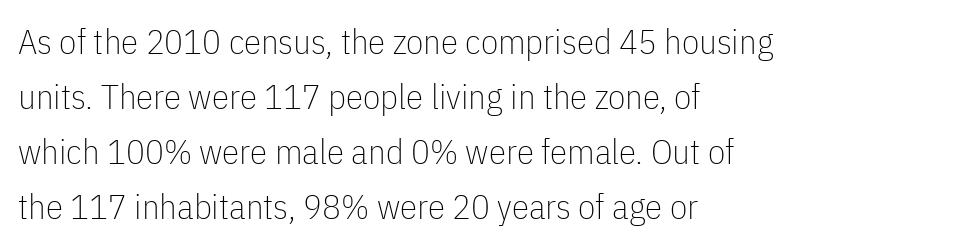
{"serif": "no", "italic": "no", "bold": "no", "weight": "thin", "width": "condensed", "stroke_contrast": "low", "x_height": "medium", "monospaced": "no", "underline": "no", "align": "left", "line_spacing": "normal", "line_spacing_ratio": 1.57, "letter_spacing": "normal", "letter_spacing_em": 0.0, "glyph_px": 35}
